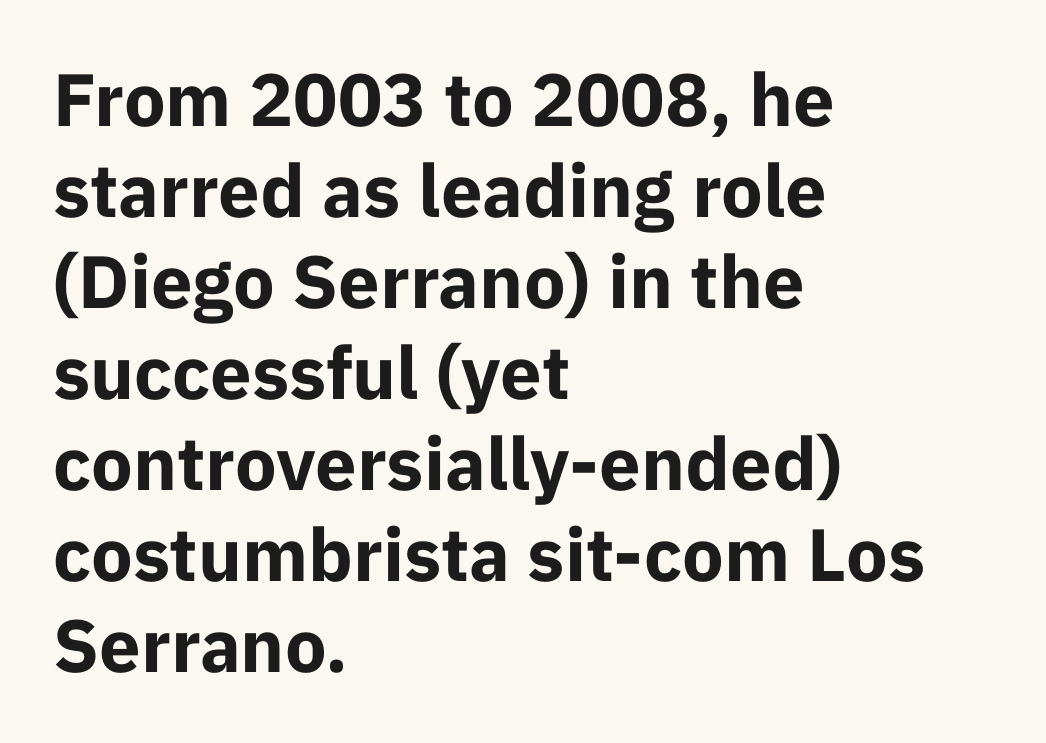
{"serif": "no", "italic": "no", "bold": "yes", "weight": "bold", "width": "normal", "stroke_contrast": "low", "x_height": "medium", "monospaced": "no", "underline": "no", "align": "left", "line_spacing_ratio": 1.23, "letter_spacing": "normal", "letter_spacing_em": 0.0, "glyph_px": 74}
